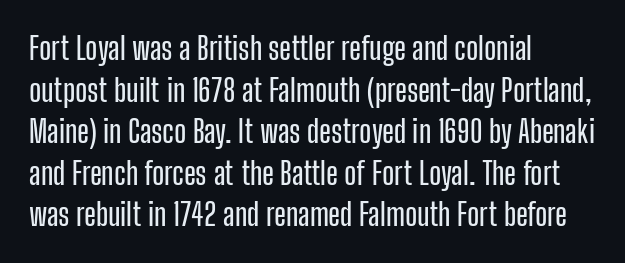
The image shows 31 px condensed sans-serif type, upright; set left-aligned, normal line spacing (1.34x), normal letter spacing, not underlined; low stroke contrast and a medium x-height.
